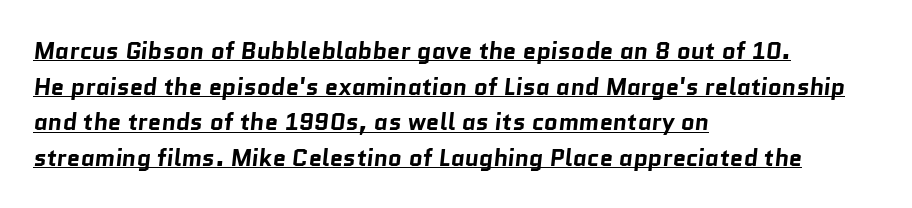
Q: Is the text bold? A: Yes.
Q: Is the text underlined? A: Yes.
Q: How is the paragraph aligned? A: Left-aligned.
Q: Is the spacing between letters normal or unusually wide? A: Normal.
Q: Is the spacing between lines tight, normal or loose? A: Normal.
